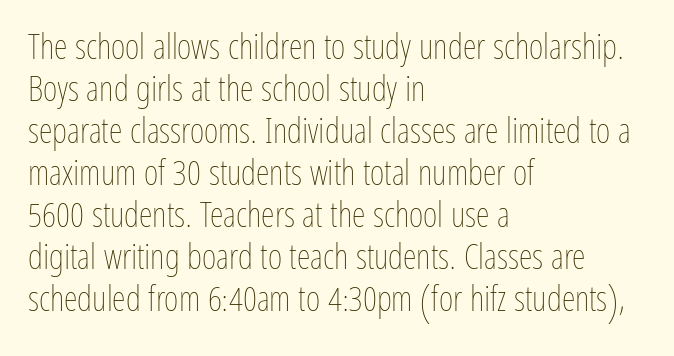
The image shows 35 px thin, condensed type, upright; set left-aligned, line spacing 1.2x, normal letter spacing, not underlined; low stroke contrast and a medium x-height.
